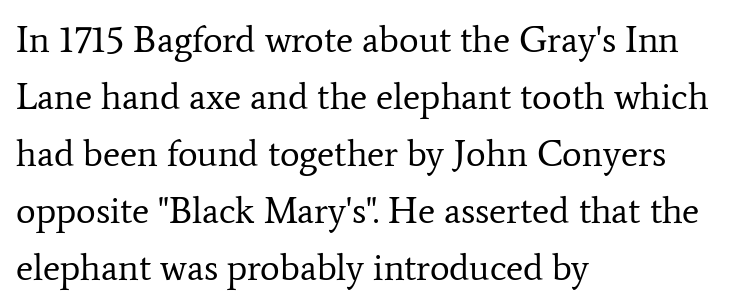
{"serif": "yes", "italic": "no", "bold": "no", "weight": "regular", "width": "normal", "stroke_contrast": "low", "x_height": "medium", "monospaced": "no", "underline": "no", "align": "left", "line_spacing": "normal", "line_spacing_ratio": 1.54, "letter_spacing": "normal", "letter_spacing_em": 0.0, "glyph_px": 37}
